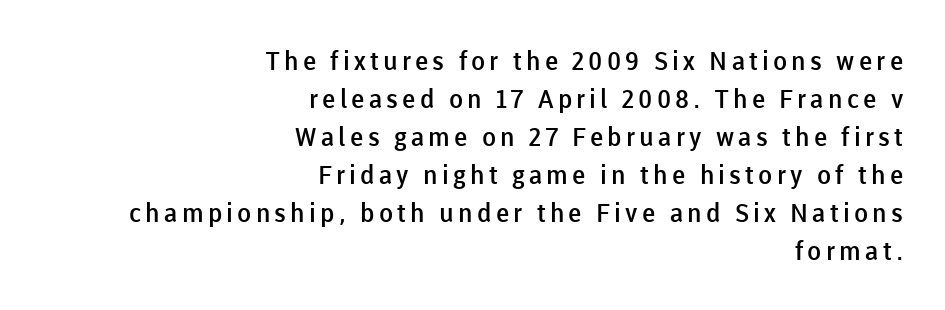
Leftover space on each line is placed entirely before the opening word. Regarding leading, the lines here are spaced in the standard way. Its strokes are somewhat broadened, the hallmark of semibold type. Check under the words: just untouched page. The letters stand straight up with perfectly vertical stems.
